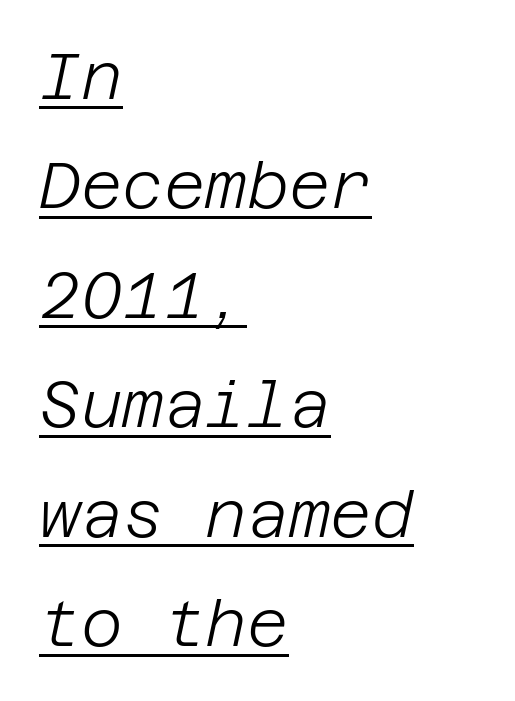
{"italic": "yes", "lean": "right", "slant_degrees": 12, "bold": "no", "weight": "light", "width": "normal", "stroke_contrast": "low", "x_height": "large", "underline": "yes", "align": "left", "line_spacing_ratio": 1.71, "letter_spacing": "normal", "letter_spacing_em": 0.0, "glyph_px": 64}
